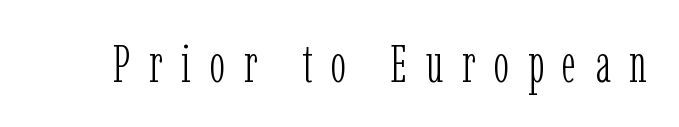
Q: Is the text bold? A: No.
Q: Is the text italic (slanted)? A: No, it is upright.
Q: Is the typeface a serif or a sans-serif typeface? A: Serif.
Q: Is the text underlined? A: No.
Q: Is the spacing between letters normal or unusually wide? A: Unusually wide.
Q: Width (condensed, normal, or wide)? A: Condensed.
Q: Stroke contrast? A: Low.
Q: x-height? A: Medium.
Q: Monospaced? A: No.
